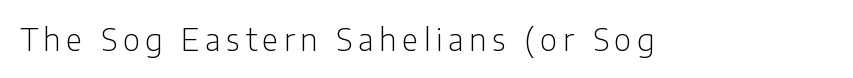
The letters stand straight up with perfectly vertical stems. Descenders hang freely into open space. A quiet, ordinary-to-light weight characterises the typeface. Nothing sits at the stroke ends, so this counts as sans-serif.
